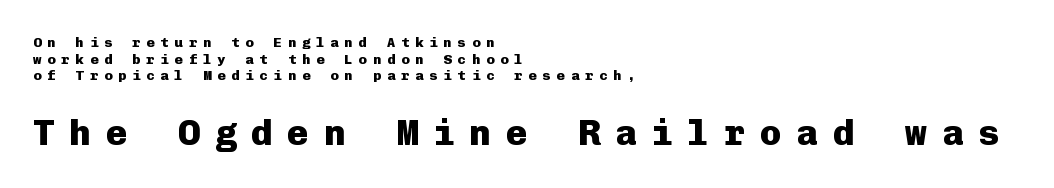
Q: Is the text bold? A: Yes.
Q: Is the text italic (slanted)? A: No, it is upright.
Q: Is the typeface a serif or a sans-serif typeface? A: Sans-serif.
Q: Is the text underlined? A: No.
Q: How is the paragraph aligned? A: Left-aligned.
Q: Is the spacing between letters normal or unusually wide? A: Unusually wide.
Q: Which block of text is set in a larger size, the first (top) or the second (bottom)? A: The second (bottom) one.
Q: Width (condensed, normal, or wide)? A: Normal.
Q: Stroke contrast? A: Low.
Q: x-height? A: Medium.
Q: Monospaced? A: Yes.
